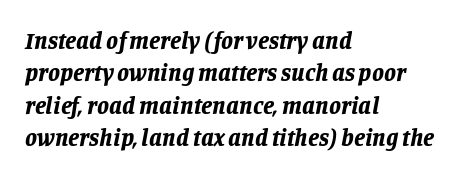
The image shows 24 px bold type, italic (leaning right); set left-aligned, normal line spacing (1.35x), normal letter spacing, not underlined.
